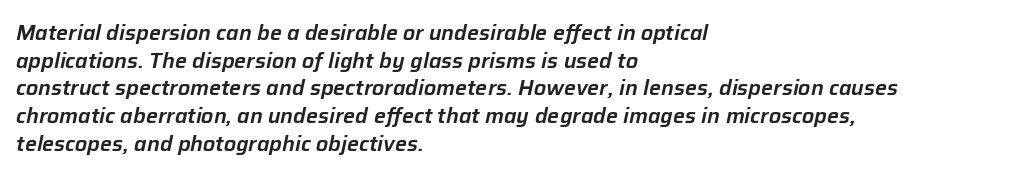
Observe the ordinary spacing: letters are neighbours, not strangers. The rows are spaced the way most documents space them. Line starts are locked; line ends wander. The letters are slanted; this is an italic face. Each row of text sits above clean, open space.
